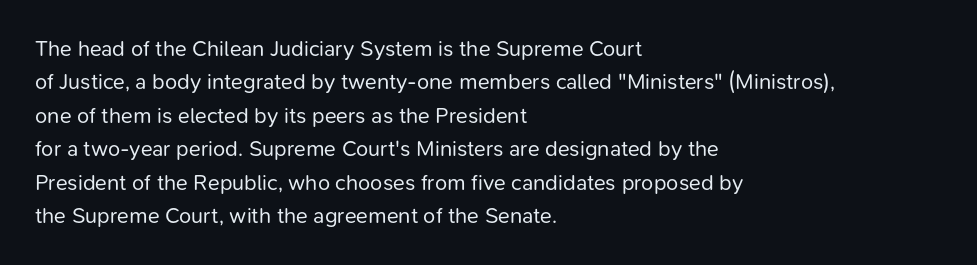
Q: Is the text bold? A: No.
Q: Is the text italic (slanted)? A: No, it is upright.
Q: Is the text underlined? A: No.
Q: How is the paragraph aligned? A: Left-aligned.
Q: Is the spacing between letters normal or unusually wide? A: Normal.
Q: Is the spacing between lines tight, normal or loose? A: Normal.
